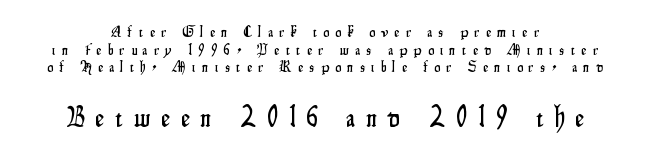
Q: Is the text italic (slanted)? A: No, it is upright.
Q: Is the typeface a serif or a sans-serif typeface? A: Sans-serif.
Q: Is the text underlined? A: No.
Q: How is the paragraph aligned? A: Centered.
Q: Is the spacing between letters normal or unusually wide? A: Unusually wide.
Q: Is the spacing between lines tight, normal or loose? A: Tight.
Q: Which block of text is set in a larger size, the first (top) or the second (bottom)? A: The second (bottom) one.
Q: Width (condensed, normal, or wide)? A: Condensed.
Q: Stroke contrast? A: Low.
Q: x-height? A: Small.
Q: Monospaced? A: No.
